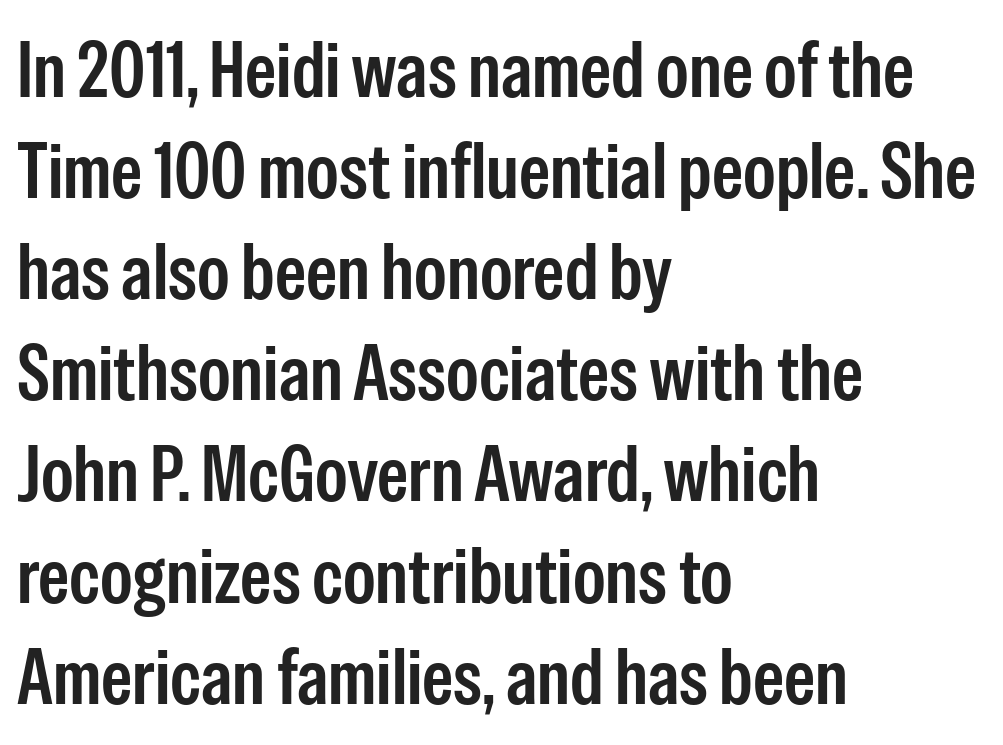
Bare-footed words on every line. Font category for this specimen: sans-serif. The gaps between neighbouring characters are ordinary and unremarkable. Does the lettering tilt? It doesn't — this is upright. This rendering uses left alignment, leaving the right contour irregular.
